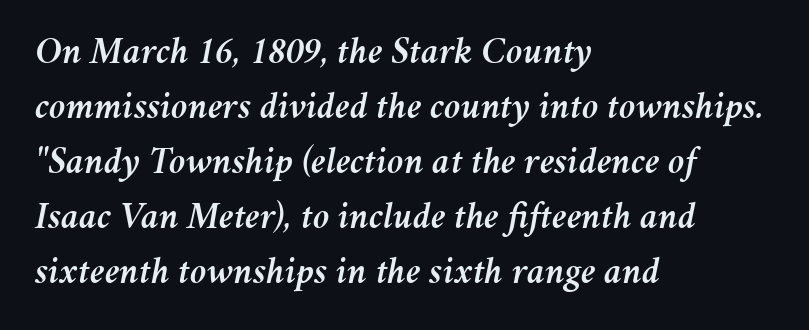
The image shows 38 px text type, italic (leaning right); set left-aligned, normal line spacing (1.45x), normal letter spacing, not underlined; medium stroke contrast and a medium x-height.
